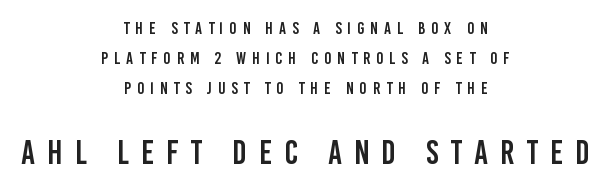
Substantial extra tracking has been applied to these lines. The strip under each line holds only bare page. The setting favours the middle, as headings and verse often do. Look at the bottom of the vertical strokes: they stop flat, with no serifs. A typesetter would call this proportional, since set widths differ per character. The more generous point size was reserved for the lower chunk.
